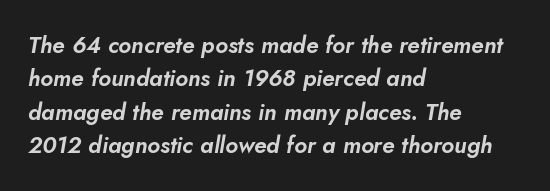
Q: Is the text italic (slanted)? A: Yes, it leans right by about 5 degrees.
Q: Is the text underlined? A: No.
Q: How is the paragraph aligned? A: Left-aligned.
Q: Is the spacing between letters normal or unusually wide? A: Normal.
Q: Is the spacing between lines tight, normal or loose? A: Normal.
